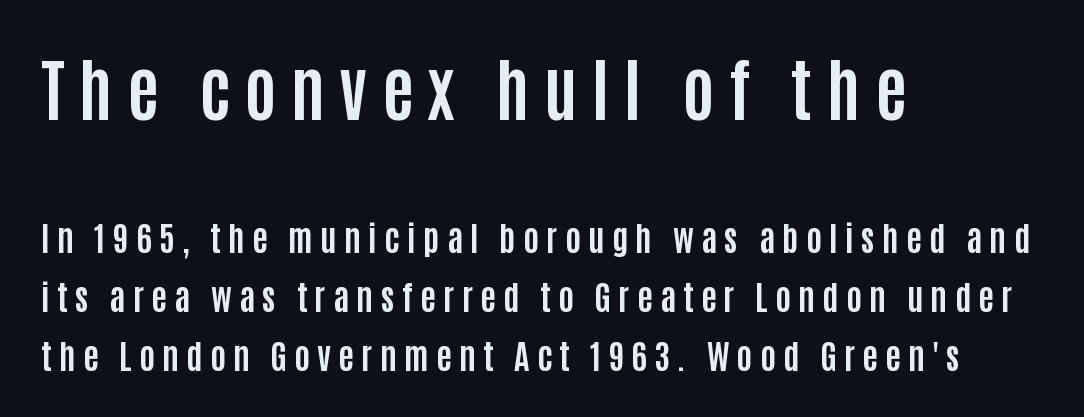
The font is running at its bold setting. No feet cap the strokes, marking this as sans-serif type. The letters advance in unequal steps, a hallmark of proportional type. The lines in this sample share a left origin and differ only in where they stop. The words here are not underlined.
